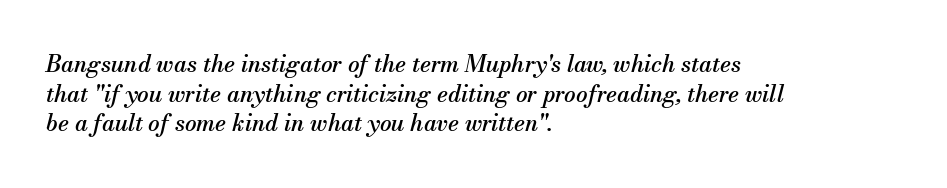
{"italic": "yes", "lean": "right", "slant_degrees": 13, "underline": "no", "align": "left", "line_spacing": "normal", "line_spacing_ratio": 1.29, "letter_spacing": "normal", "letter_spacing_em": 0.0, "glyph_px": 23}
